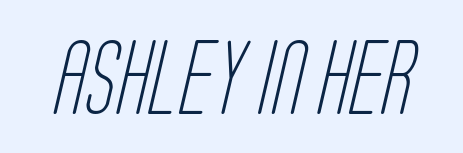
Stroke mass is kept to a normal reading level or below. The letters advance in unequal steps, a hallmark of proportional type. The type family on display is of the sans-serif kind. A bare baseline throughout the passage.
